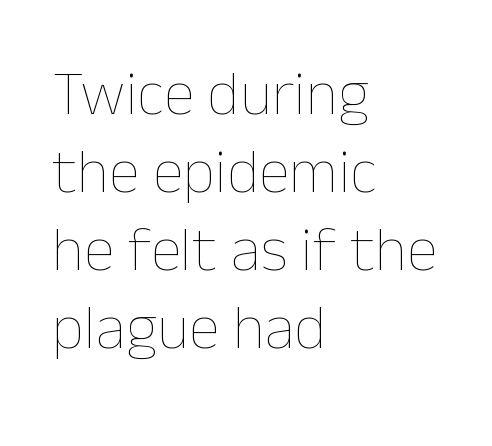
Here the glyphs are tracked normally, forming tight word shapes. The gap between lines stays unmarked. A quiet, ordinary-to-light weight characterises the typeface. Looks like regular typesetting: each glyph gets only the width it needs. Italic: no, the glyphs are upright roman.
